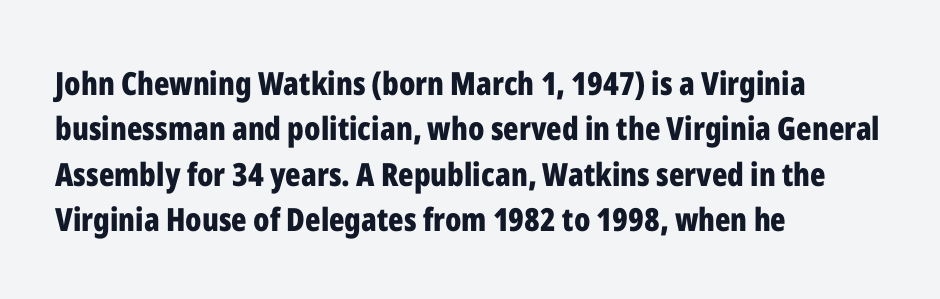
The image shows 32 px bold, condensed sans-serif type, upright; set left-aligned, normal line spacing (1.42x), normal letter spacing, not underlined; low stroke contrast and a medium x-height.
